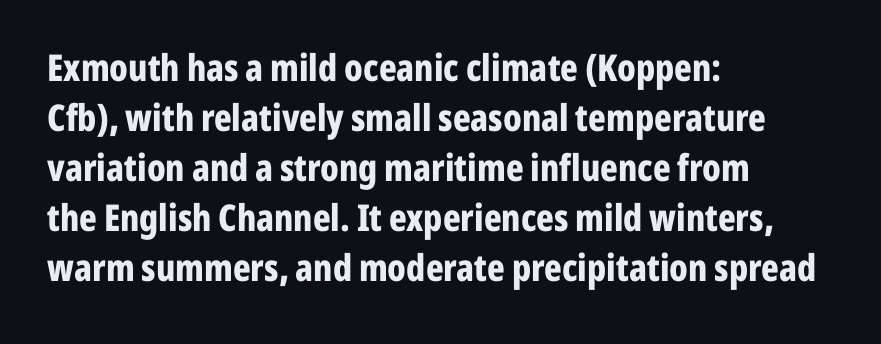
{"serif": "no", "italic": "no", "bold": "yes", "weight": "bold", "width": "condensed", "stroke_contrast": "low", "x_height": "medium", "monospaced": "no", "underline": "no", "align": "left", "line_spacing": "normal", "line_spacing_ratio": 1.35, "letter_spacing": "normal", "letter_spacing_em": 0.0, "glyph_px": 37}
